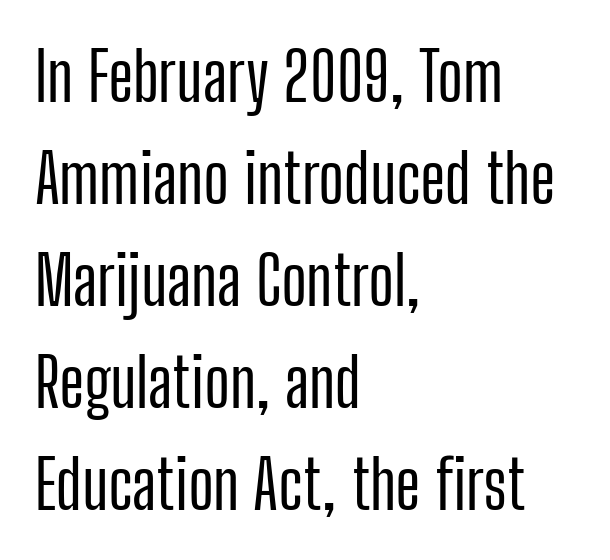
The string is rendered with underlining switched off. Spacing between characters is what you'd get straight out of the box. The typography opts for an upright posture over an oblique one. One-word summary of the alignment: left. No feet cap the strokes, marking this as sans-serif type. This sample keeps an unexceptional amount of space between lines.
